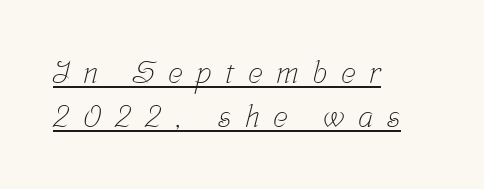
The image shows 31 px light, condensed serif type; set left-aligned, normal line spacing (1.42x), unusually wide letter spacing (+0.44 em), underlined; low stroke contrast and a medium x-height.
